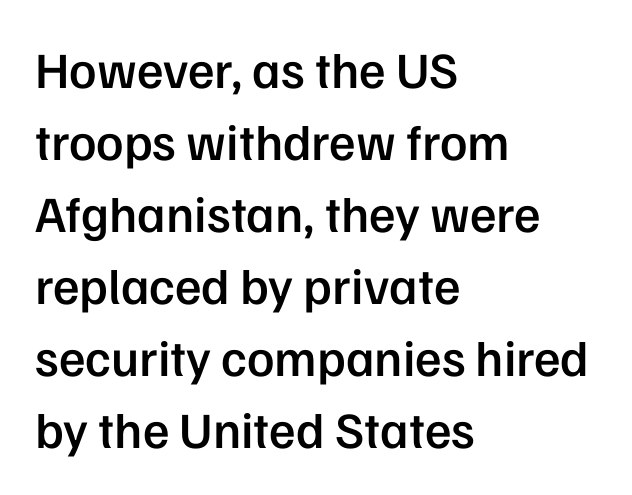
{"serif": "no", "italic": "no", "bold": "semi", "weight": "semibold", "width": "normal", "stroke_contrast": "low", "x_height": "medium", "monospaced": "no", "underline": "no", "align": "left", "line_spacing": "normal", "line_spacing_ratio": 1.41, "letter_spacing": "normal", "letter_spacing_em": 0.0, "glyph_px": 51}
